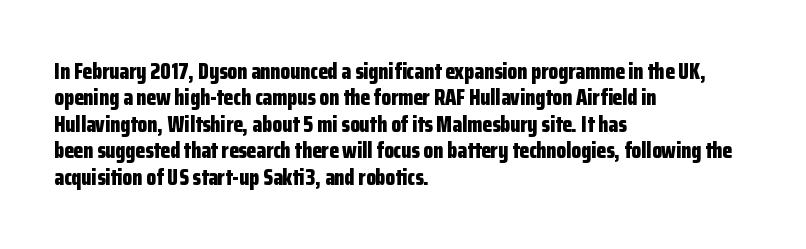
The image shows 22 px bold type, upright; set left-aligned, line spacing 1.2x, normal letter spacing, not underlined.
